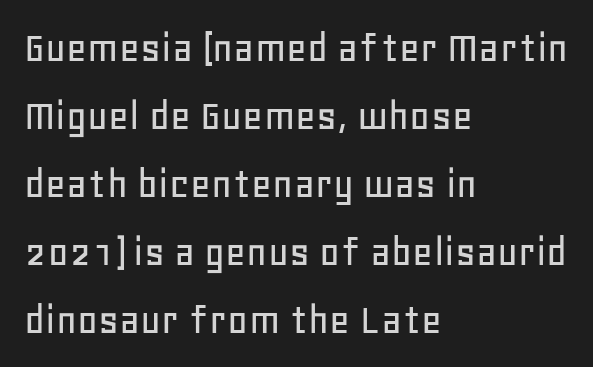
{"serif": "no", "italic": "no", "width": "normal", "stroke_contrast": "low", "x_height": "large", "monospaced": "no", "underline": "no", "align": "left", "line_spacing": "normal", "line_spacing_ratio": 1.51, "letter_spacing": "normal", "letter_spacing_em": 0.0, "glyph_px": 45}
